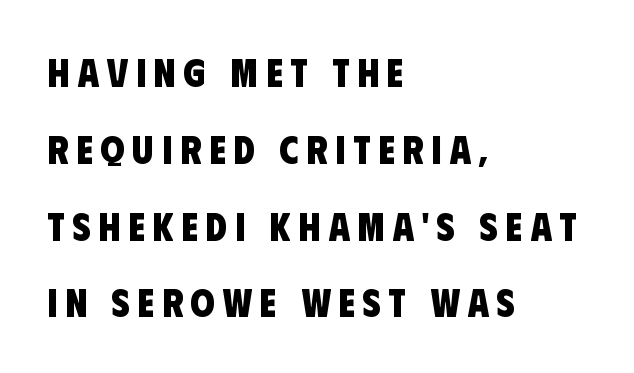
Q: Is the text bold? A: Yes.
Q: Is the typeface a serif or a sans-serif typeface? A: Sans-serif.
Q: Is the text underlined? A: No.
Q: How is the paragraph aligned? A: Left-aligned.
Q: Is the spacing between letters normal or unusually wide? A: Unusually wide.
Q: Is the spacing between lines tight, normal or loose? A: Loose.
Q: Width (condensed, normal, or wide)? A: Condensed.
Q: Stroke contrast? A: Low.
Q: x-height? A: Large.
Q: Monospaced? A: No.
